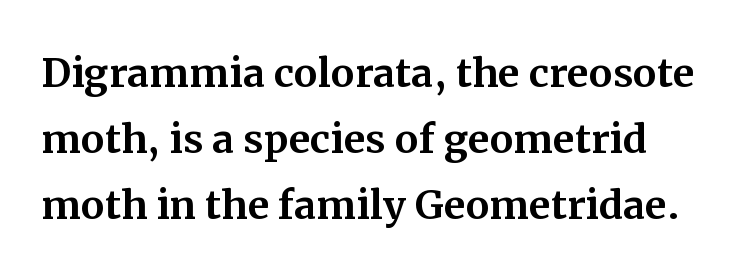
Q: Is the text italic (slanted)? A: No, it is upright.
Q: Is the typeface a serif or a sans-serif typeface? A: Serif.
Q: Is the text underlined? A: No.
Q: Is the spacing between letters normal or unusually wide? A: Normal.
Q: Is the spacing between lines tight, normal or loose? A: Normal.
Q: Width (condensed, normal, or wide)? A: Normal.
Q: Stroke contrast? A: Medium.
Q: x-height? A: Medium.
Q: Monospaced? A: No.
